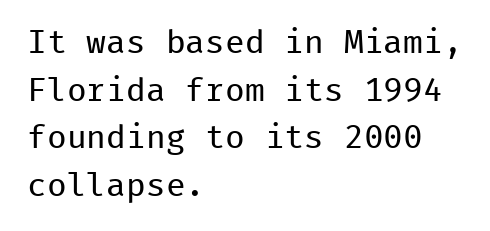
{"serif": "no", "italic": "no", "bold": "no", "weight": "regular", "width": "normal", "stroke_contrast": "low", "x_height": "medium", "monospaced": "yes", "underline": "no", "align": "left", "line_spacing": "normal", "line_spacing_ratio": 1.44, "letter_spacing": "normal", "letter_spacing_em": 0.0, "glyph_px": 33}
